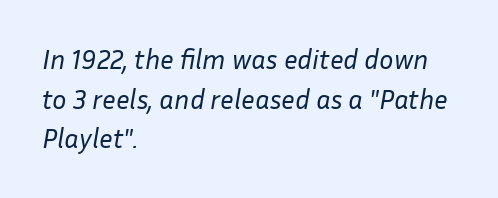
The image shows 27 px text type, italic (leaning right); set left-aligned, normal line spacing (1.47x), normal letter spacing, not underlined.
